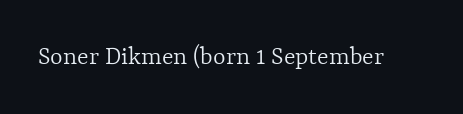
Has an underline been added? It has not. The type is set solid horizontally, with unmodified tracking. The characters are drawn with everyday or finer stroke widths. Every character sits straight up, as roman type does.
